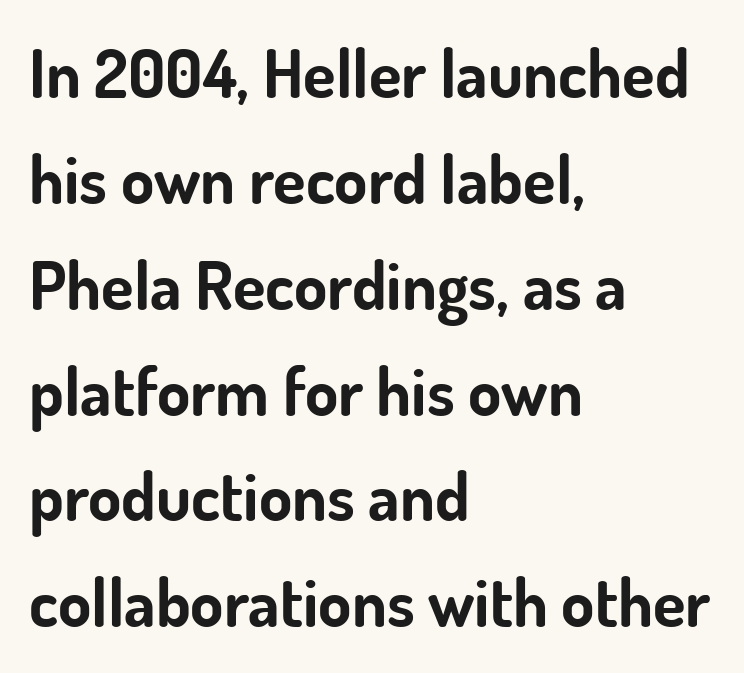
{"serif": "no", "italic": "no", "bold": "yes", "weight": "bold", "width": "normal", "stroke_contrast": "low", "x_height": "small", "monospaced": "no", "underline": "no", "align": "left", "line_spacing": "normal", "line_spacing_ratio": 1.58, "letter_spacing": "normal", "letter_spacing_em": 0.0, "glyph_px": 67}
